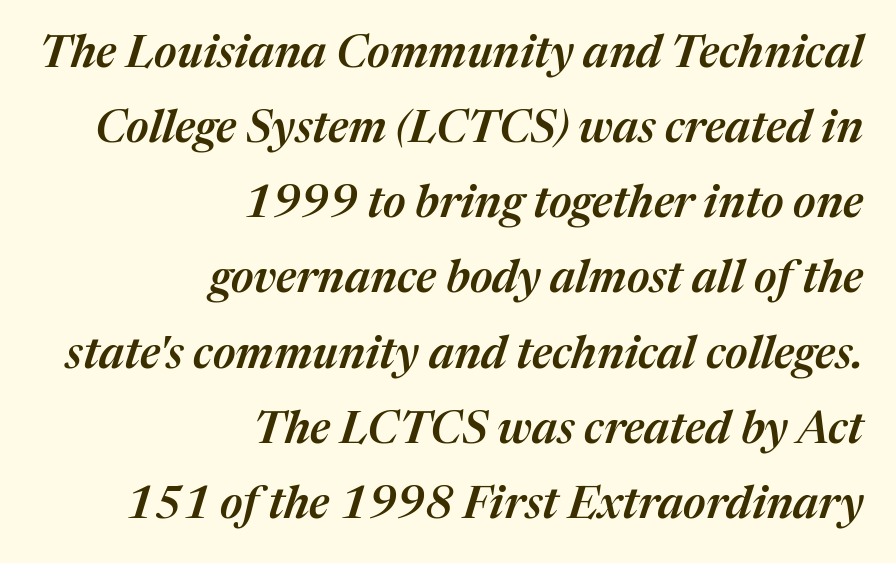
Slightly chunky letters — semibold, I'd say, not full bold. Is the block centered? No — it sits flush against the right margin. The horizontal fit of the characters is conventional and even. This sample uses an oblique cut, with every glyph tilted off the vertical. Line spacing here is normal. The baseline area is clear.
